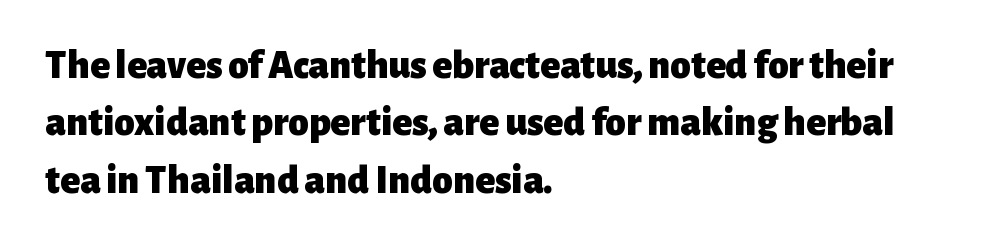
Interline gaps are of average width in this sample. A clean baseline with only descenders dipping below it. How are the letters spaced? Ordinarily, with no added tracking. Varying glyph widths throughout — classic text-font behaviour. This is heavy type, rendered in bold.
